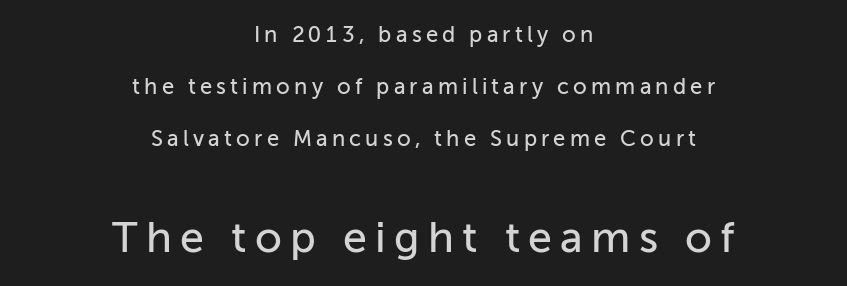
The foot of each line stays bare and open. Reading down the block, each line starts at a different indent, mirrored at its end. This block would shrink considerably if given ordinary leading; it's expanded now. This sample has the flowing, uneven cadence of proportional lettering. Size contrast runs from small at the top to large at the bottom.
